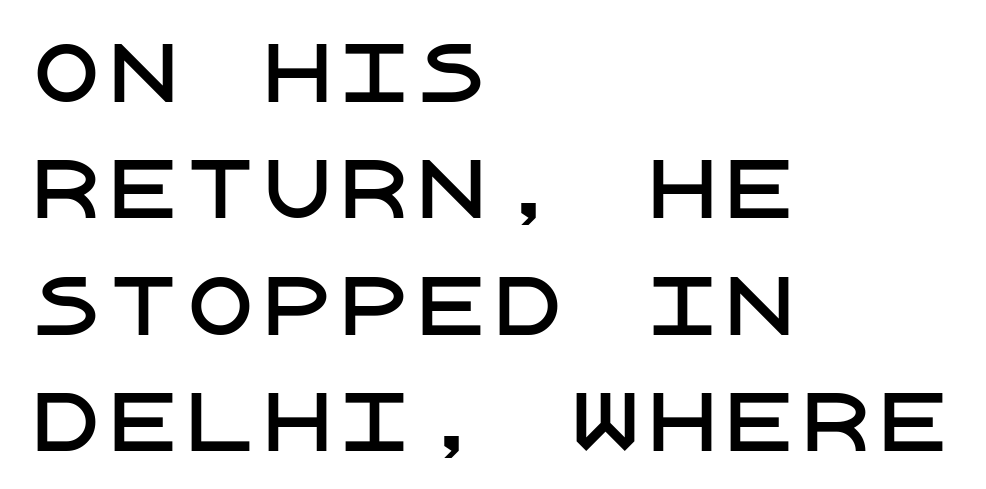
Q: Is the text italic (slanted)? A: No, it is upright.
Q: Is the typeface a serif or a sans-serif typeface? A: Sans-serif.
Q: Is the text underlined? A: No.
Q: How is the paragraph aligned? A: Left-aligned.
Q: Is the spacing between letters normal or unusually wide? A: Normal.
Q: Is the spacing between lines tight, normal or loose? A: Normal.
Q: Width (condensed, normal, or wide)? A: Normal.
Q: Stroke contrast? A: Low.
Q: x-height? A: Large.
